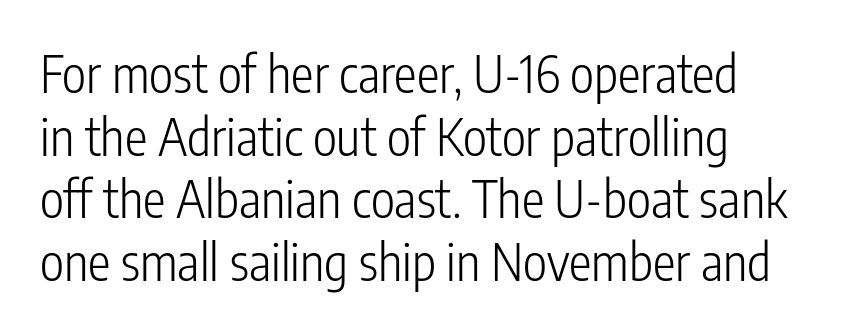
The image shows 51 px light, condensed sans-serif type, upright; set left-aligned, line spacing 1.23x, normal letter spacing, not underlined; low stroke contrast and a medium x-height.
